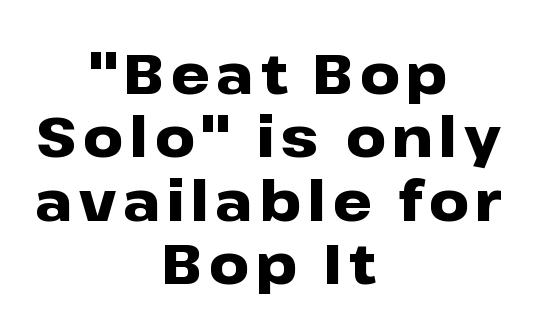
The glyphs are unaccompanied by any horizontal stroke below them. Here the designer chose a conventional face with non-uniform glyph widths. The letters stand straight up with perfectly vertical stems. These lines carry a lot of weight — the face is fully bold.
